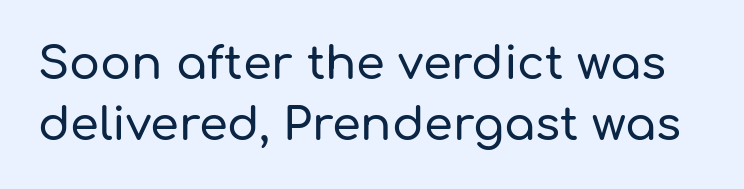
Q: Is the text italic (slanted)? A: No, it is upright.
Q: Is the typeface a serif or a sans-serif typeface? A: Sans-serif.
Q: Is the text underlined? A: No.
Q: Is the spacing between letters normal or unusually wide? A: Normal.
Q: Is the spacing between lines tight, normal or loose? A: Normal.
Q: Width (condensed, normal, or wide)? A: Normal.
Q: Stroke contrast? A: Low.
Q: x-height? A: Medium.
Q: Monospaced? A: No.
